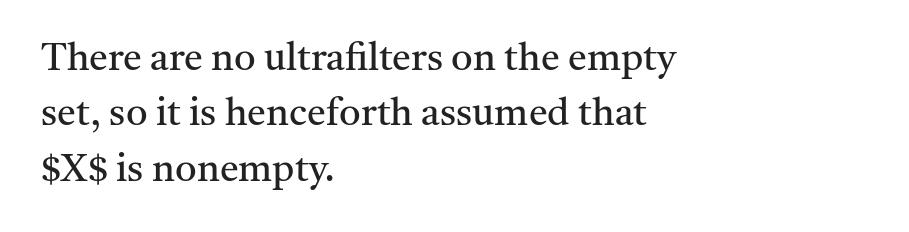
The image shows 38 px regular-weight serif type, upright; set left-aligned, normal line spacing (1.46x), normal letter spacing, not underlined; medium stroke contrast and a medium x-height.
